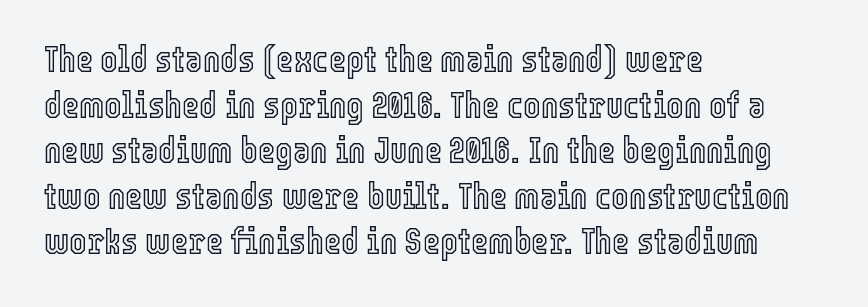
Q: Is the text italic (slanted)? A: No, it is upright.
Q: Is the text underlined? A: No.
Q: How is the paragraph aligned? A: Left-aligned.
Q: Is the spacing between letters normal or unusually wide? A: Normal.
Q: Width (condensed, normal, or wide)? A: Condensed.
Q: x-height? A: Medium.
Q: Monospaced? A: No.
